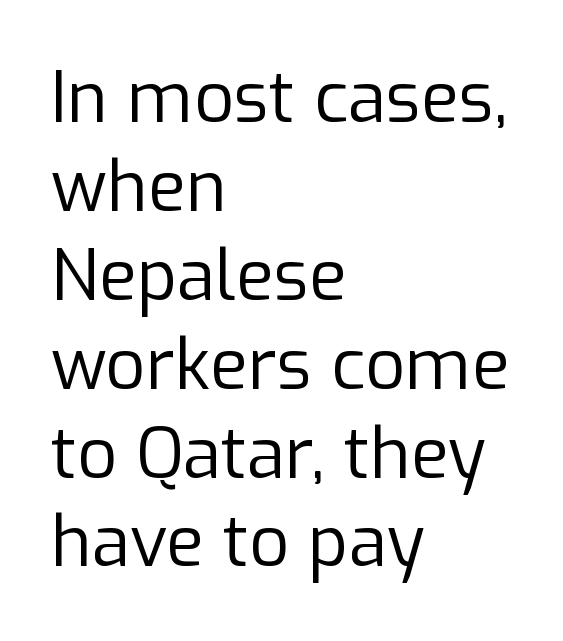
The image shows 70 px regular-weight sans-serif type, upright; set left-aligned, normal line spacing (1.27x), normal letter spacing, not underlined; low stroke contrast and a medium x-height.
